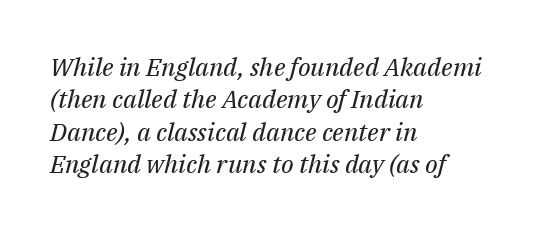
Q: Is the text bold? A: No.
Q: Is the text italic (slanted)? A: Yes, it leans right by about 14 degrees.
Q: Is the text underlined? A: No.
Q: How is the paragraph aligned? A: Left-aligned.
Q: Is the spacing between letters normal or unusually wide? A: Normal.
Q: Is the spacing between lines tight, normal or loose? A: Normal.
